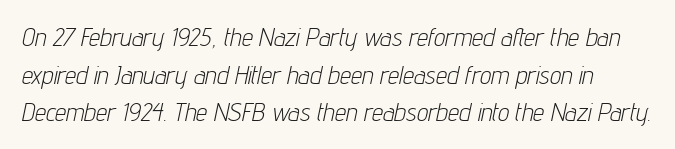
{"italic": "yes", "lean": "right", "slant_degrees": 12, "bold": "no", "underline": "no", "line_spacing": "normal", "line_spacing_ratio": 1.51, "letter_spacing": "normal", "letter_spacing_em": 0.0, "glyph_px": 25}
